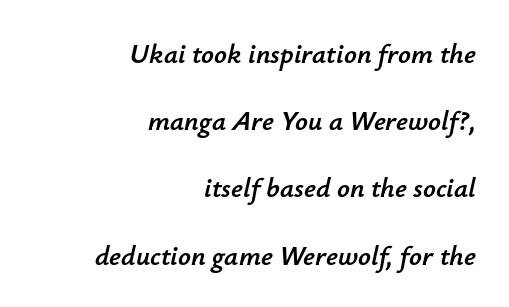
{"italic": "yes", "lean": "right", "slant_degrees": 12, "width": "normal", "stroke_contrast": "low", "x_height": "small", "monospaced": "no", "underline": "no", "align": "right", "line_spacing": "loose", "line_spacing_ratio": 2.4, "letter_spacing": "normal", "letter_spacing_em": 0.0, "glyph_px": 28}
